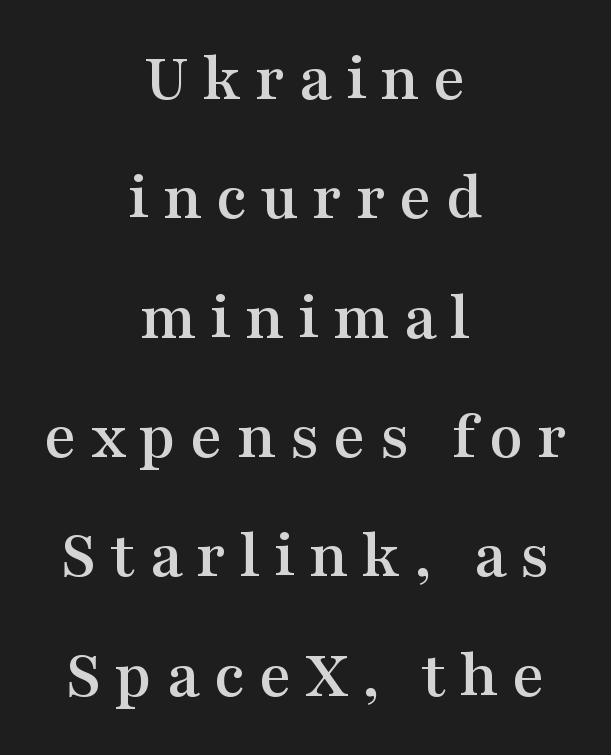
Q: Is the text italic (slanted)? A: No, it is upright.
Q: Is the typeface a serif or a sans-serif typeface? A: Serif.
Q: Is the text underlined? A: No.
Q: How is the paragraph aligned? A: Centered.
Q: Is the spacing between letters normal or unusually wide? A: Unusually wide.
Q: Width (condensed, normal, or wide)? A: Wide.
Q: Stroke contrast? A: Medium.
Q: x-height? A: Medium.
Q: Monospaced? A: No.
